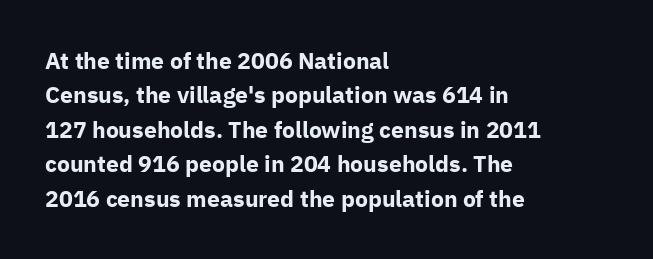
Is the letter spacing exaggerated? No — it looks like the ordinary default. Reading down the block, your eye returns to a fixed left position each line. Heavy-handed strokes throughout: this text is bold. Just letters on the line, the space beneath them empty. Baseline-to-baseline distance is the conventional proportion of letter height. A roman cut, with each character standing at attention.
